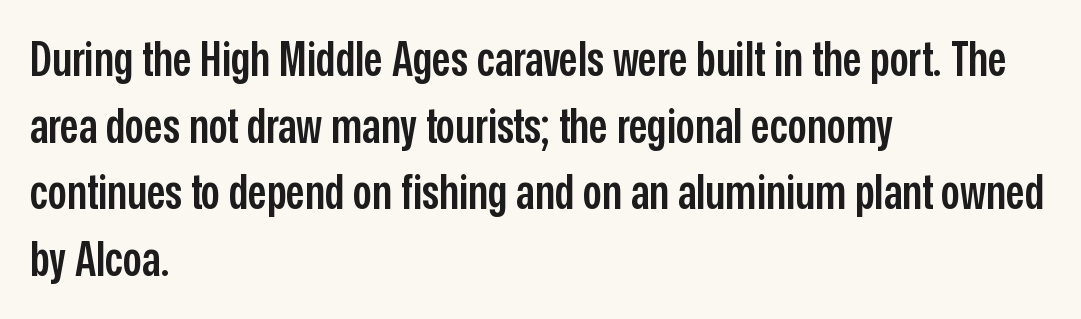
Q: Is the text bold? A: Semi-bold.
Q: Is the text italic (slanted)? A: No, it is upright.
Q: Is the typeface a serif or a sans-serif typeface? A: Sans-serif.
Q: Is the text underlined? A: No.
Q: How is the paragraph aligned? A: Left-aligned.
Q: Is the spacing between letters normal or unusually wide? A: Normal.
Q: Is the spacing between lines tight, normal or loose? A: Normal.
Q: Width (condensed, normal, or wide)? A: Condensed.
Q: Stroke contrast? A: Low.
Q: x-height? A: Medium.
Q: Monospaced? A: No.
